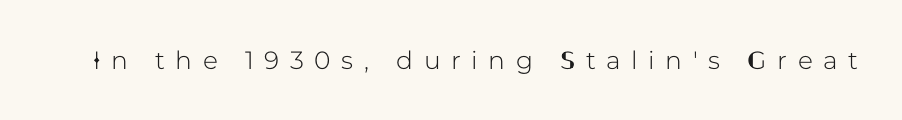
No word sits above an underline. Loose tracking; the words dissolve into strings of separated letters. Upright lettering throughout.
